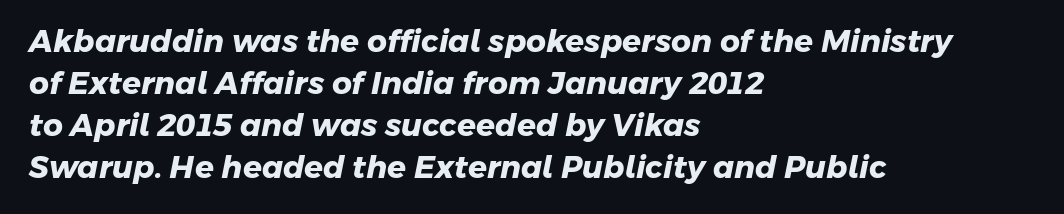
The image shows 31 px heavy sans-serif type; set left-aligned, normal line spacing (1.35x), normal letter spacing, not underlined; low stroke contrast and a medium x-height.
